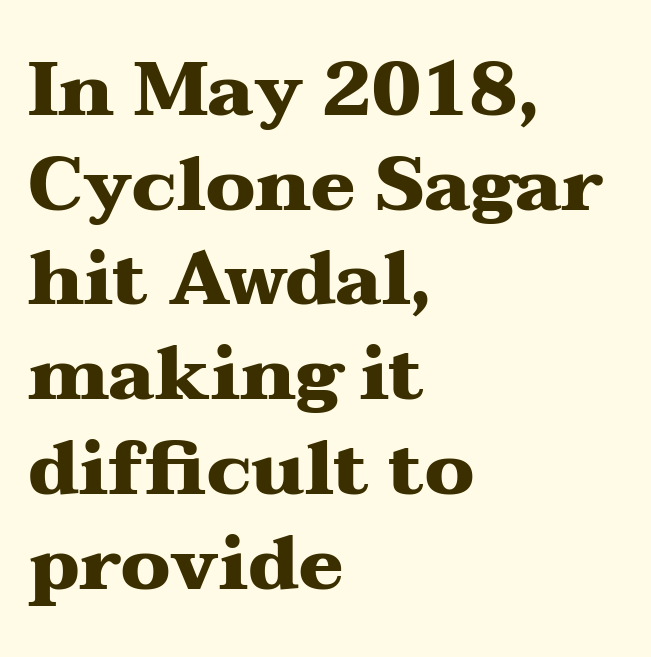
Q: Is the text bold? A: Yes.
Q: Is the text italic (slanted)? A: No, it is upright.
Q: Is the typeface a serif or a sans-serif typeface? A: Serif.
Q: Is the text underlined? A: No.
Q: How is the paragraph aligned? A: Left-aligned.
Q: Is the spacing between letters normal or unusually wide? A: Normal.
Q: Is the spacing between lines tight, normal or loose? A: Normal.
Q: Width (condensed, normal, or wide)? A: Wide.
Q: Stroke contrast? A: Medium.
Q: x-height? A: Medium.
Q: Monospaced? A: No.
